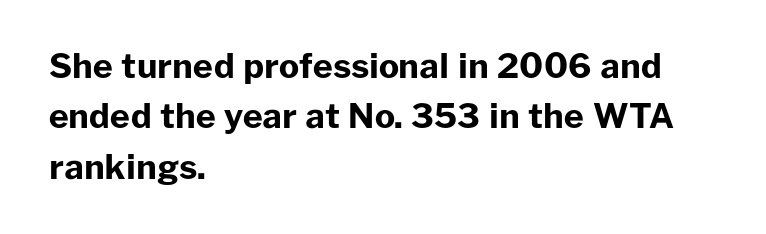
{"serif": "no", "italic": "no", "bold": "yes", "weight": "bold", "width": "normal", "stroke_contrast": "low", "x_height": "medium", "monospaced": "no", "underline": "no", "align": "left", "line_spacing": "normal", "line_spacing_ratio": 1.48, "letter_spacing": "normal", "letter_spacing_em": 0.0, "glyph_px": 34}
